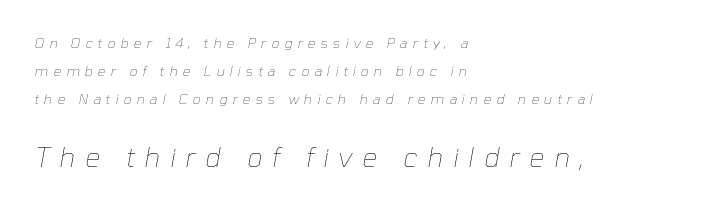
The image shows 27 px text type, italic (leaning right); set left-aligned, loose line spacing (2.01x), unusually wide letter spacing (+0.36 em), not underlined; the second (bottom) block is 1.93x larger.
